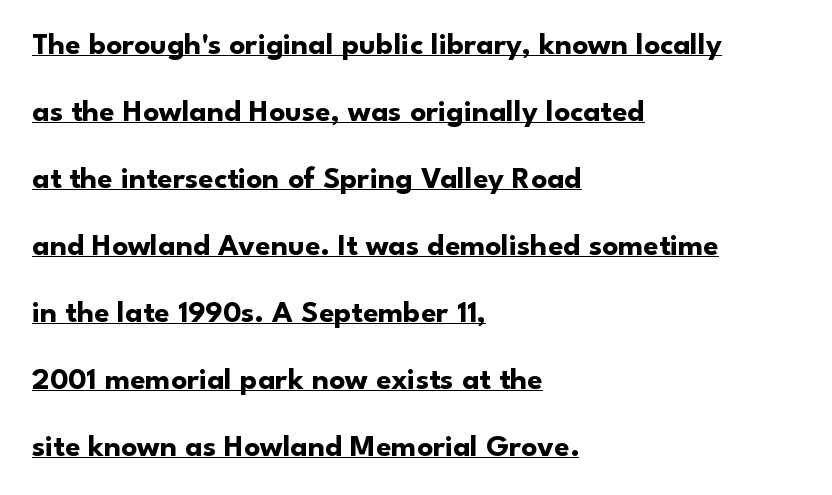
The image shows 31 px bold sans-serif type, upright; set left-aligned, loose line spacing (2.16x), normal letter spacing, underlined; low stroke contrast and a small x-height.
